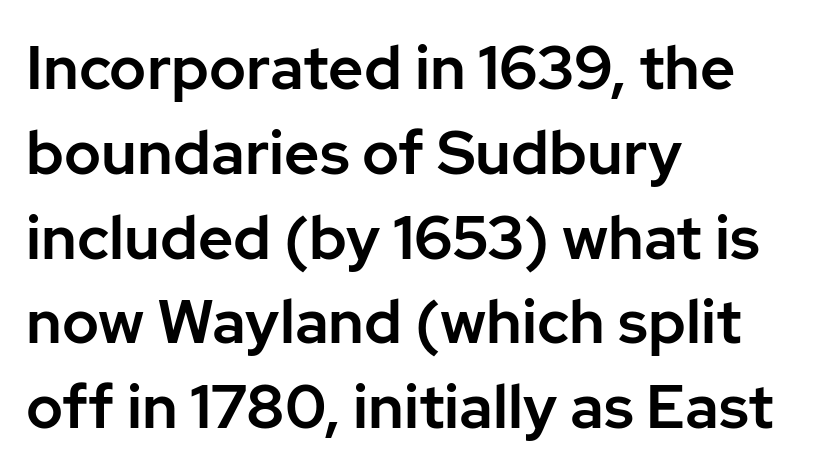
The image shows 61 px sans-serif type, upright; set left-aligned, normal line spacing (1.39x), normal letter spacing, not underlined; low stroke contrast and a medium x-height.
